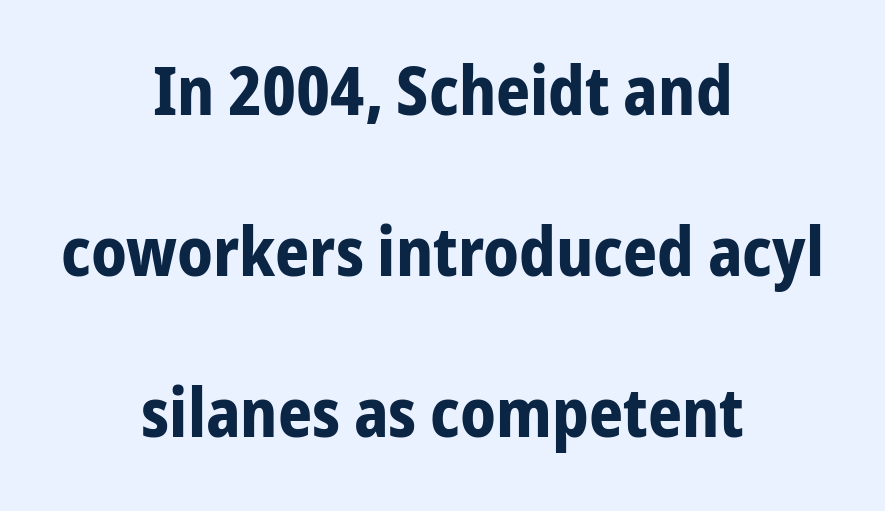
The image shows 67 px bold, condensed sans-serif type, upright; set centered, loose line spacing (2.4x), normal letter spacing, not underlined; low stroke contrast and a medium x-height.
